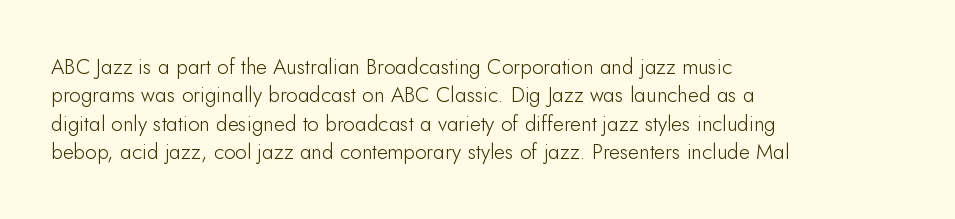
The image shows 21 px text type, upright; set left-aligned, normal line spacing (1.35x), normal letter spacing, not underlined.
